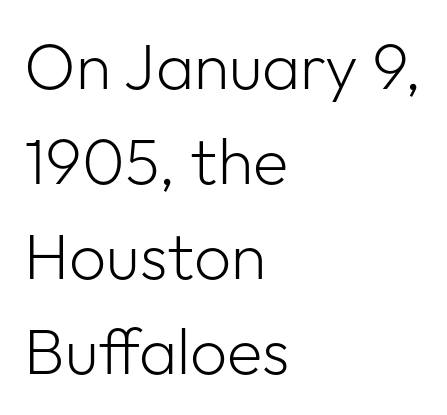
{"serif": "no", "italic": "no", "bold": "no", "weight": "light", "width": "normal", "stroke_contrast": "low", "x_height": "medium", "monospaced": "no", "underline": "no", "align": "left", "line_spacing": "normal", "line_spacing_ratio": 1.46, "letter_spacing": "normal", "letter_spacing_em": 0.0, "glyph_px": 65}
